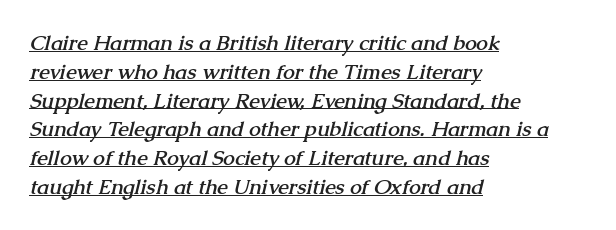
The typesetter chose a ragged-right arrangement here. The typesetting leans heavy: a genuine bold. The typesetter has applied underlining to the passage shown. You could call the tracking neutral — neither tight nor loose. Leading matches the norm, producing a regular column.
